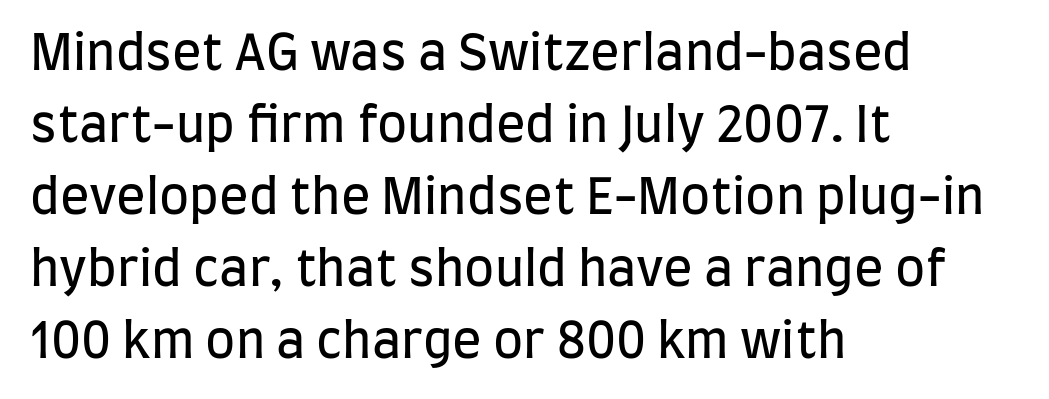
{"serif": "no", "italic": "no", "bold": "no", "weight": "regular", "width": "condensed", "stroke_contrast": "low", "x_height": "large", "monospaced": "no", "underline": "no", "align": "left", "line_spacing": "normal", "line_spacing_ratio": 1.47, "letter_spacing": "normal", "letter_spacing_em": 0.0, "glyph_px": 49}
